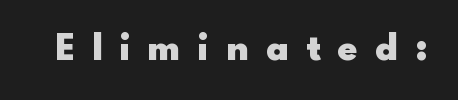
The image shows 36 px heavy sans-serif type, upright; set unusually wide letter spacing (+0.5 em), not underlined; a small x-height.
